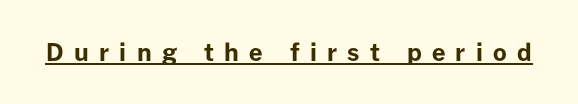
The font's upright variant was chosen for this text. Every letter is thick-stroked: bold, no question. Has an underline been added? It has. Spacing between characters has been opened up far beyond the box default.
